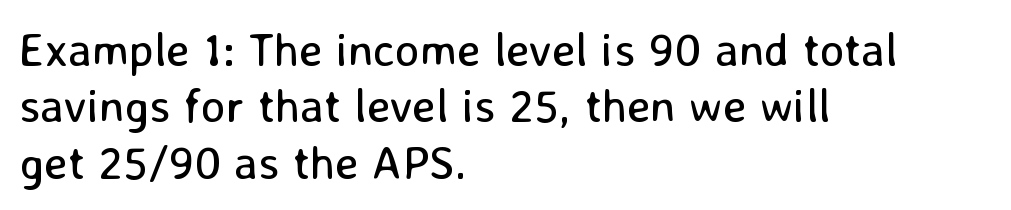
The image shows 47 px regular-weight sans-serif type, upright; set left-aligned, line spacing 1.2x, normal letter spacing, not underlined; low stroke contrast and a medium x-height.
